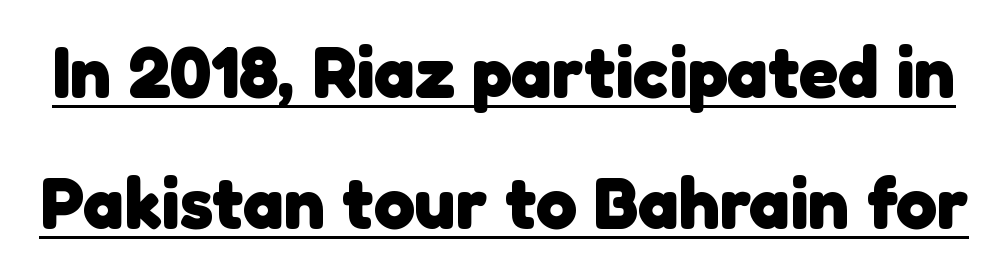
This sample carries an underscore along the baseline area. The face used here is proportionally spaced, like ordinary book or web type. Weight: bold. This sample uses a sans-serif face. Standard letterfit; no display-style spreading of the glyphs.
